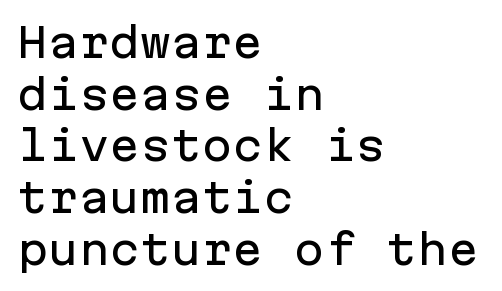
Q: Is the text italic (slanted)? A: No, it is upright.
Q: Is the typeface a serif or a sans-serif typeface? A: Sans-serif.
Q: Is the text underlined? A: No.
Q: How is the paragraph aligned? A: Left-aligned.
Q: Is the spacing between letters normal or unusually wide? A: Normal.
Q: Is the spacing between lines tight, normal or loose? A: Normal.
Q: Width (condensed, normal, or wide)? A: Normal.
Q: Stroke contrast? A: Low.
Q: x-height? A: Medium.
Q: Monospaced? A: Yes.
